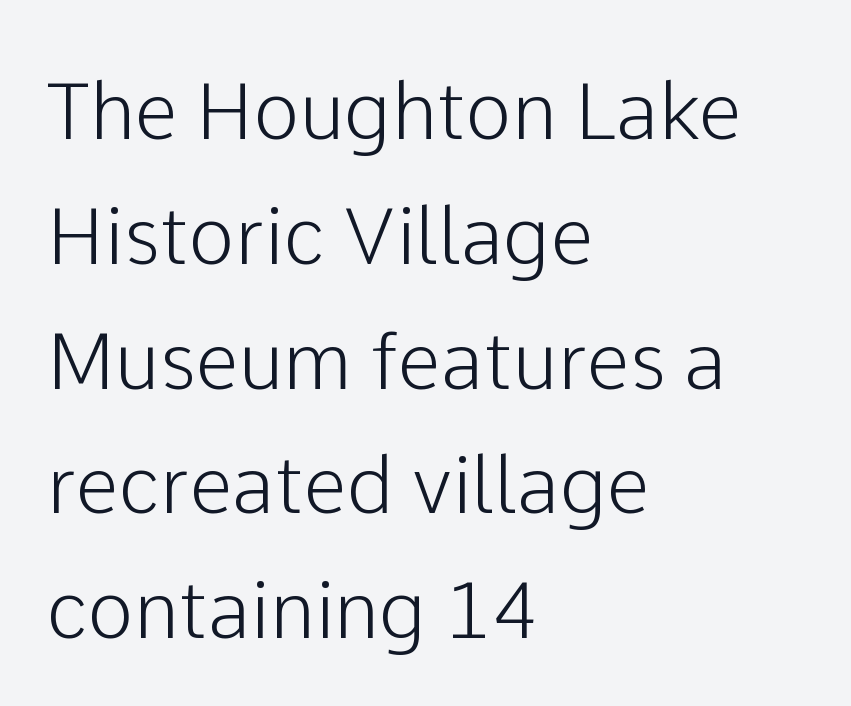
Q: Is the text italic (slanted)? A: No, it is upright.
Q: Is the typeface a serif or a sans-serif typeface? A: Sans-serif.
Q: Is the text underlined? A: No.
Q: How is the paragraph aligned? A: Left-aligned.
Q: Is the spacing between letters normal or unusually wide? A: Normal.
Q: Is the spacing between lines tight, normal or loose? A: Normal.
Q: Width (condensed, normal, or wide)? A: Normal.
Q: Stroke contrast? A: Low.
Q: x-height? A: Medium.
Q: Monospaced? A: No.
